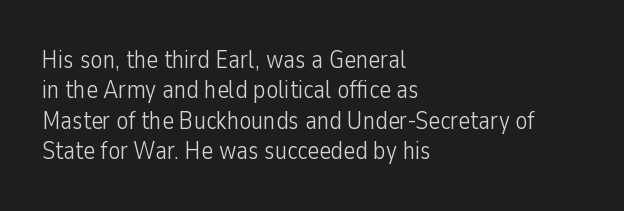
{"italic": "no", "bold": "no", "underline": "no", "align": "left", "line_spacing_ratio": 1.22, "letter_spacing": "normal", "letter_spacing_em": 0.0, "glyph_px": 25}
